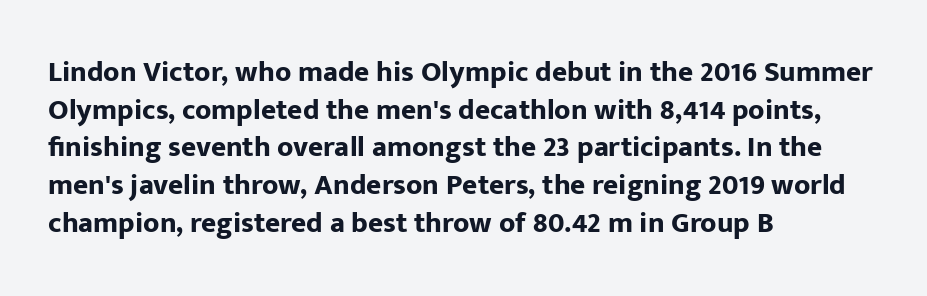
Q: Is the text bold? A: Yes.
Q: Is the text italic (slanted)? A: No, it is upright.
Q: Is the typeface a serif or a sans-serif typeface? A: Sans-serif.
Q: Is the text underlined? A: No.
Q: How is the paragraph aligned? A: Left-aligned.
Q: Is the spacing between letters normal or unusually wide? A: Normal.
Q: Is the spacing between lines tight, normal or loose? A: Normal.
Q: Width (condensed, normal, or wide)? A: Normal.
Q: Stroke contrast? A: Low.
Q: x-height? A: Medium.
Q: Monospaced? A: No.
